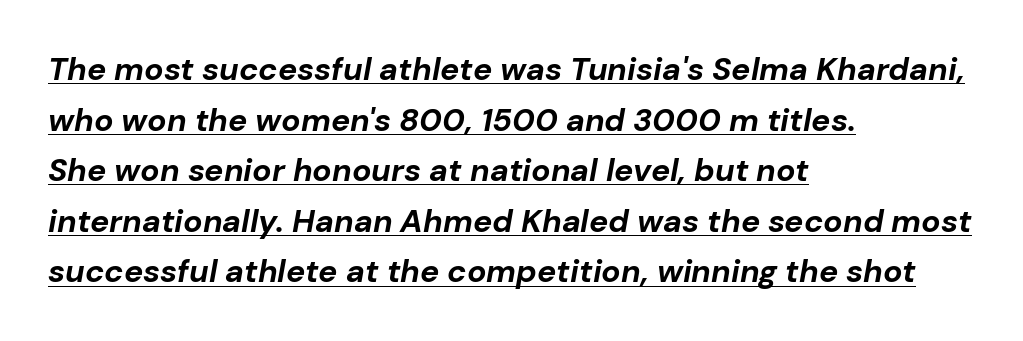
Q: Is the text bold? A: Yes.
Q: Is the text italic (slanted)? A: Yes, it leans right by about 10 degrees.
Q: Is the text underlined? A: Yes.
Q: How is the paragraph aligned? A: Left-aligned.
Q: Is the spacing between letters normal or unusually wide? A: Normal.
Q: Is the spacing between lines tight, normal or loose? A: Normal.
Q: Width (condensed, normal, or wide)? A: Normal.
Q: Stroke contrast? A: Low.
Q: x-height? A: Medium.
Q: Monospaced? A: No.
